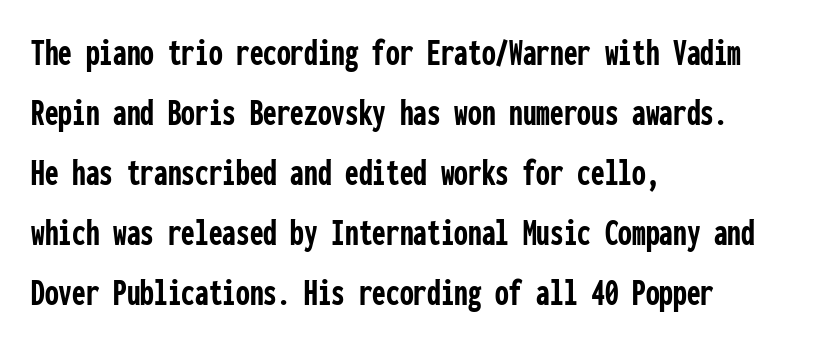
{"serif": "no", "italic": "no", "bold": "yes", "weight": "semibold", "width": "condensed", "stroke_contrast": "low", "x_height": "medium", "monospaced": "yes", "underline": "no", "align": "left", "line_spacing": "normal", "line_spacing_ratio": 1.54, "letter_spacing": "normal", "letter_spacing_em": 0.0, "glyph_px": 39}
